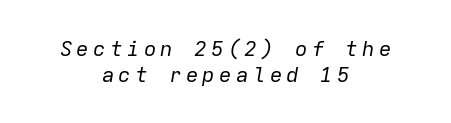
Compared with a flush-left layout, this one balances lines on the center instead. Words float on clear page, feet unadorned. Looking at the ascenders, they clearly lean. A light-to-regular cut is what we see here.
